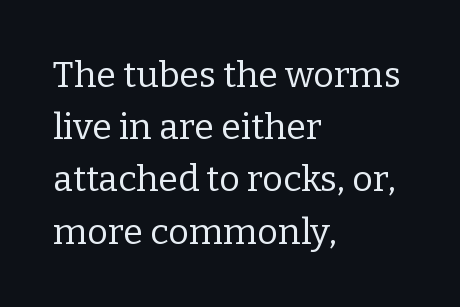
Q: Is the text bold? A: No.
Q: Is the text italic (slanted)? A: No, it is upright.
Q: Is the typeface a serif or a sans-serif typeface? A: Serif.
Q: Is the text underlined? A: No.
Q: How is the paragraph aligned? A: Left-aligned.
Q: Is the spacing between letters normal or unusually wide? A: Normal.
Q: Is the spacing between lines tight, normal or loose? A: Normal.
Q: Width (condensed, normal, or wide)? A: Normal.
Q: Stroke contrast? A: Low.
Q: x-height? A: Medium.
Q: Monospaced? A: No.
